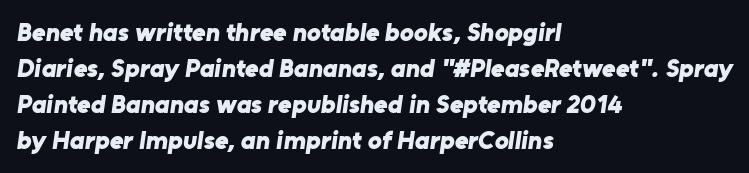
Observe the ordinary spacing: letters are neighbours, not strangers. The sample has been set heavy, in full bold. The ragged edge is on the right, which tells us the setting is flush left. The block of text has a typical density, with ordinary space between rows.
